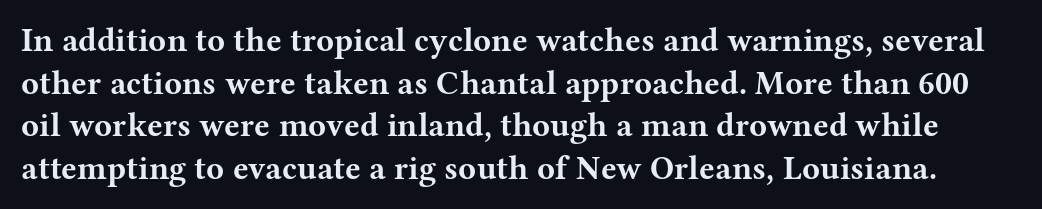
If you measured baseline to baseline, you'd find a middling distance. Spacing verdict: proportional, widths tailored to each character. Heavy, bold letterforms. Are there feet on the stems? There are — it's a serif. If you drew a line through each stem, it would be perfectly vertical.
